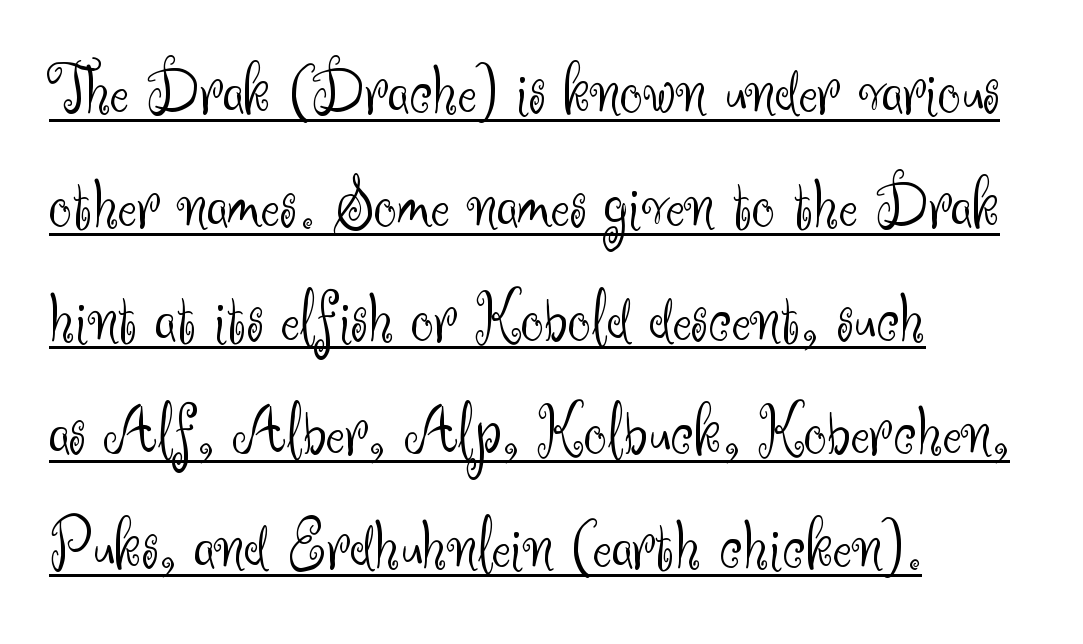
Nothing unusual about the tracking: characters are spaced as the font intends. Posture: upright roman. The leading is moderate, giving the passage an even texture. This rendering uses left alignment, leaving the right contour irregular. Glance below the letters and you will spot a drawn line. The letters carry no serifs — their stems end cleanly without finishing strokes.
